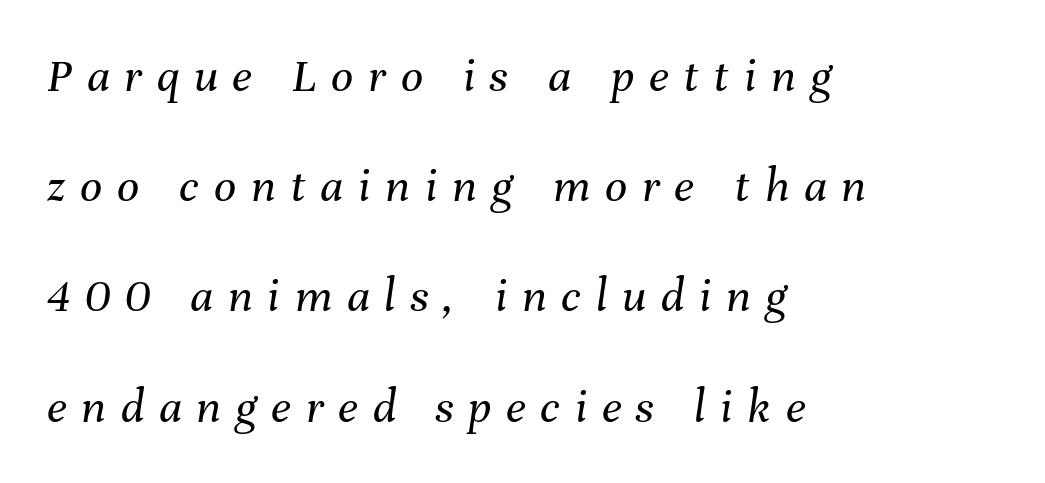
Leading is clearly above the norm, producing a sparse column. Alignment: flush left. Nothing heavy about these letters — not bold at all. Type without underlining. The passage shown has open, widely tracked lettering throughout. Characters are canted at an angle relative to the baseline's perpendicular.
